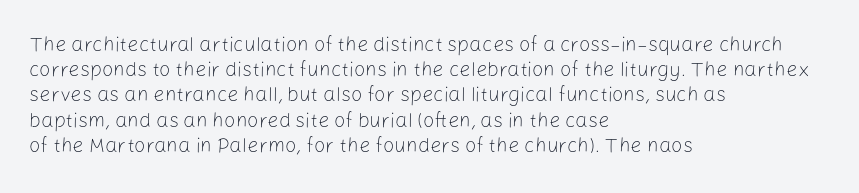
The image shows 20 px text type, upright; set left-aligned, normal line spacing (1.26x), normal letter spacing, not underlined.
